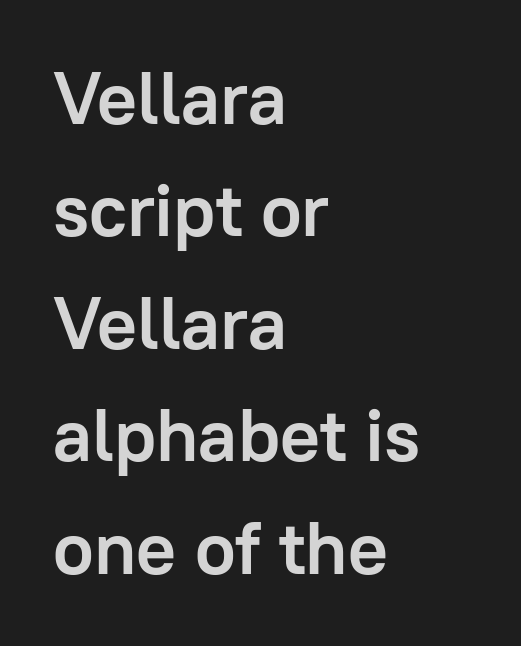
{"serif": "no", "italic": "no", "bold": "yes", "weight": "semibold", "width": "normal", "stroke_contrast": "low", "x_height": "medium", "monospaced": "no", "underline": "no", "align": "left", "line_spacing": "normal", "line_spacing_ratio": 1.52, "letter_spacing": "normal", "letter_spacing_em": 0.0, "glyph_px": 74}
